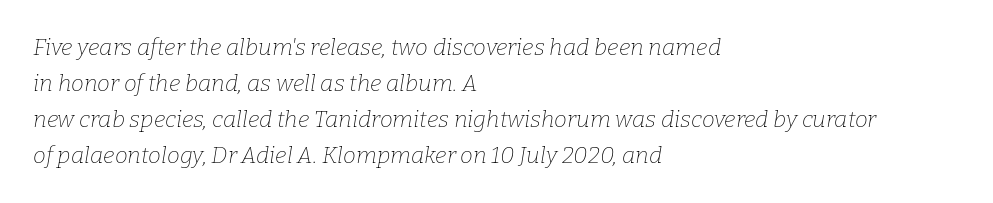
{"italic": "yes", "lean": "right", "slant_degrees": 9, "bold": "no", "underline": "no", "align": "left", "line_spacing": "normal", "line_spacing_ratio": 1.56, "letter_spacing": "normal", "letter_spacing_em": 0.0, "glyph_px": 23}
